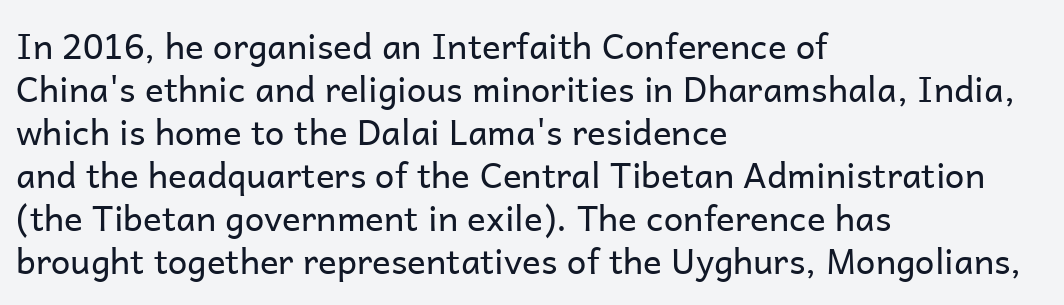
{"serif": "no", "italic": "no", "bold": "no", "weight": "regular", "width": "normal", "stroke_contrast": "low", "x_height": "medium", "monospaced": "no", "underline": "no", "align": "left", "line_spacing_ratio": 1.23, "letter_spacing": "normal", "letter_spacing_em": 0.0, "glyph_px": 35}
